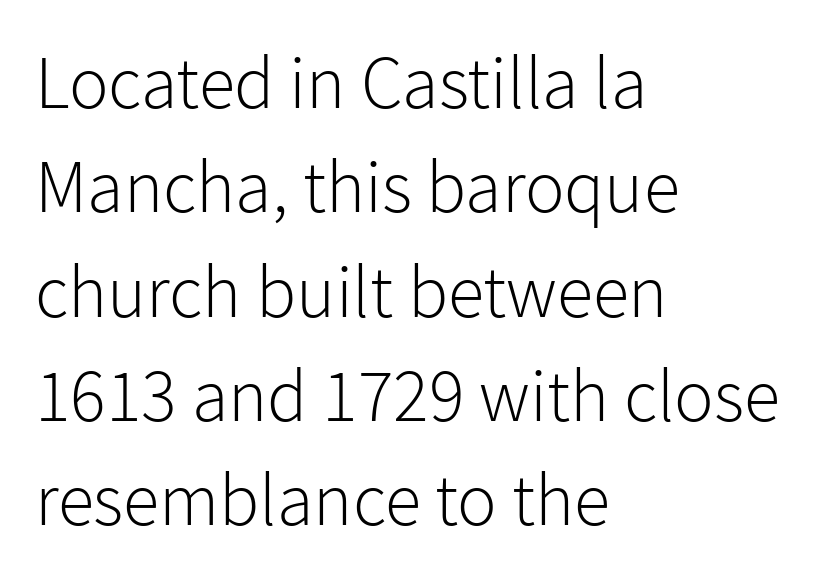
Each stroke keeps to a modest, everyday thickness or less. This is sans-serif lettering, the kind often seen on screens and signage. Each letter keeps its own natural width here, so spacing adapts to shape. The rows are spaced the way most documents space them. The baseline area is clear. Which margin do the lines hug? The left one — the right edge is uneven.
